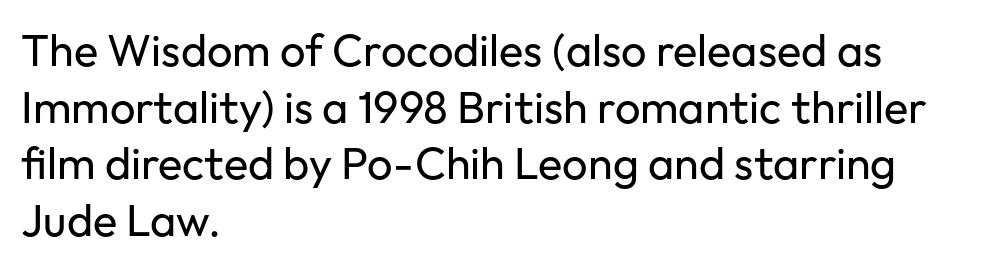
A typesetter would call this zero additional tracking. The rag falls on the right side of this text block. The typesetting does not lean heavy: it is not bold. Has an underline been added? It has not.
